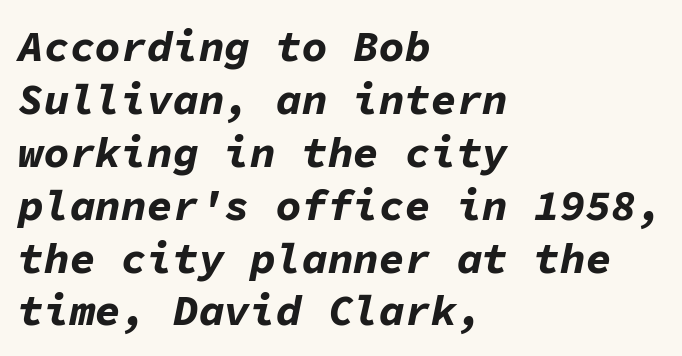
{"italic": "yes", "lean": "right", "slant_degrees": 11, "bold": "yes", "weight": "bold", "width": "normal", "stroke_contrast": "low", "x_height": "medium", "monospaced": "yes", "underline": "no", "align": "left", "line_spacing_ratio": 1.23, "letter_spacing": "normal", "letter_spacing_em": 0.0, "glyph_px": 43}
